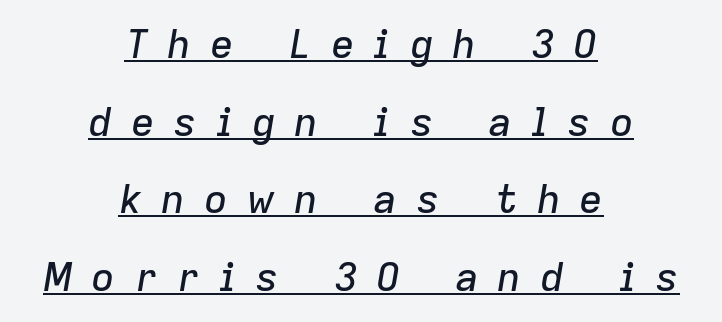
The image shows 40 px text type, italic (leaning right); set centered, loose line spacing (1.94x), unusually wide letter spacing (+0.46 em), underlined; low stroke contrast and a medium x-height.
